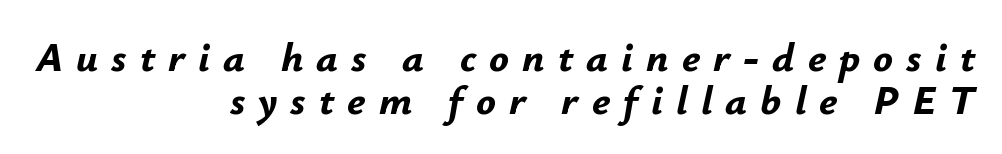
Q: Is the text bold? A: Yes.
Q: Is the text italic (slanted)? A: Yes, it leans right by about 12 degrees.
Q: Is the text underlined? A: No.
Q: How is the paragraph aligned? A: Right-aligned.
Q: Is the spacing between letters normal or unusually wide? A: Unusually wide.
Q: Is the spacing between lines tight, normal or loose? A: Tight.
Q: Width (condensed, normal, or wide)? A: Normal.
Q: Stroke contrast? A: Low.
Q: x-height? A: Small.
Q: Monospaced? A: No.
